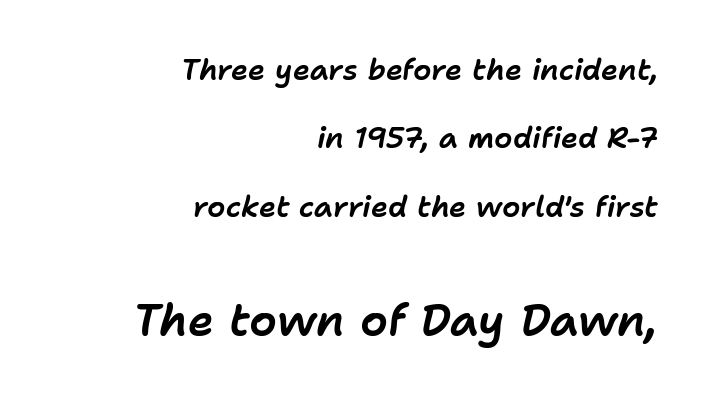
Anything drawn beneath the words? Only blank space. Block two is the big one; block one sits smaller above it. A typesetter would call this proportional, since set widths differ per character. The typesetter chose a ragged-left arrangement here.
